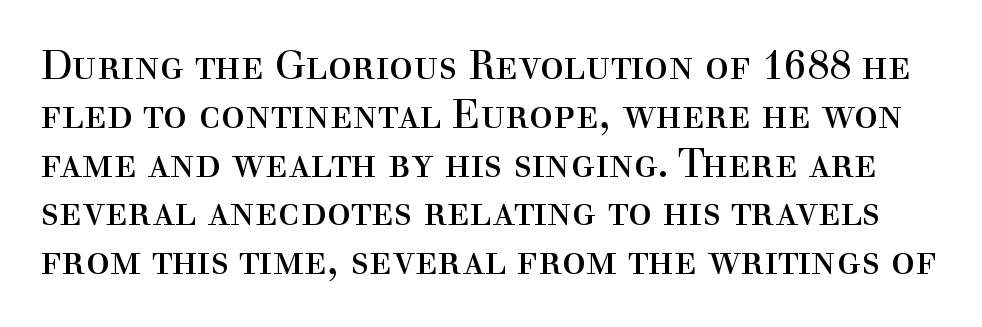
The image shows 40 px regular-weight serif type, upright; set line spacing 1.22x, normal letter spacing, not underlined; a medium x-height.
